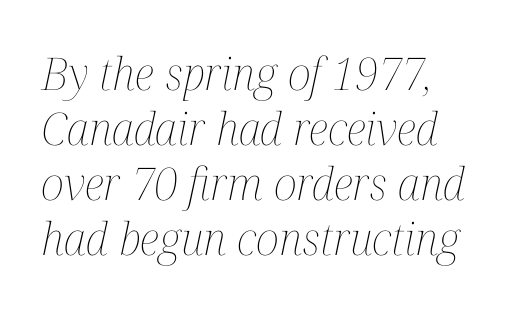
Look at the tracking — it's just the regular setting, nothing added. The weight tops out at a normal text grade. The face used here is proportionally spaced, like ordinary book or web type. Looking at the ascenders, they clearly lean. Type without underlining. A student would call this left alignment; a typographer would say flush left, rag right.
